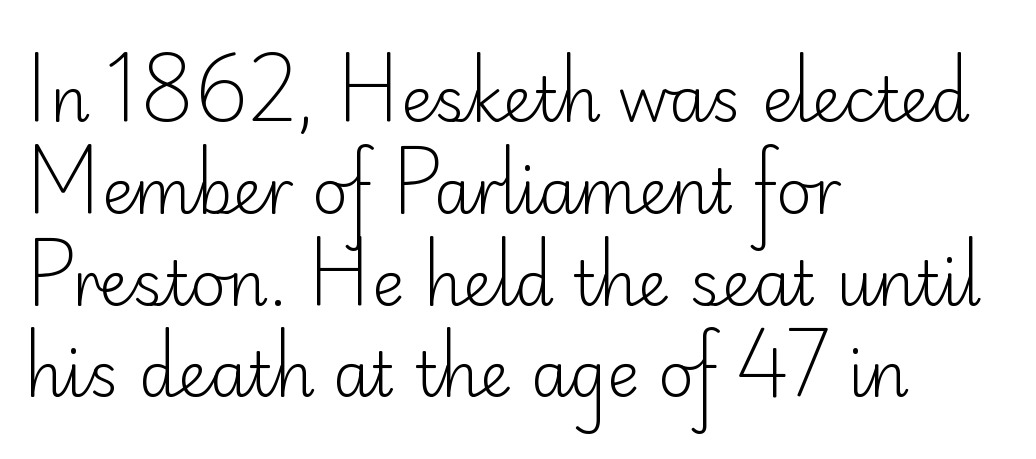
The image shows 62 px light sans-serif type, upright; set left-aligned, normal line spacing (1.48x), normal letter spacing, not underlined; low stroke contrast and a small x-height.
